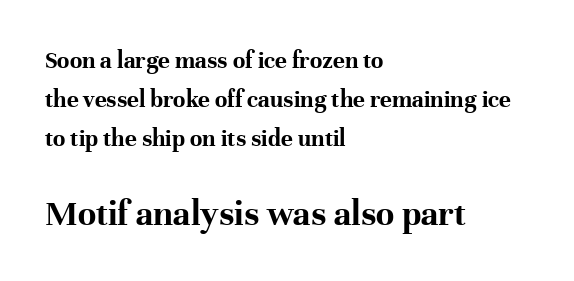
The image shows 37 px bold serif type, upright; set left-aligned, normal line spacing (1.57x), normal letter spacing, not underlined; the second (bottom) block is 1.48x larger; high stroke contrast and a medium x-height.
